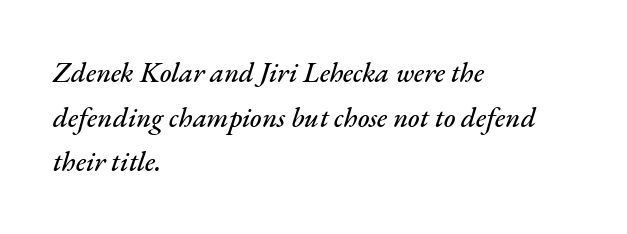
Q: Is the text italic (slanted)? A: Yes, it leans right by about 17 degrees.
Q: Is the text underlined? A: No.
Q: How is the paragraph aligned? A: Left-aligned.
Q: Is the spacing between letters normal or unusually wide? A: Normal.
Q: Is the spacing between lines tight, normal or loose? A: Normal.
Q: Width (condensed, normal, or wide)? A: Normal.
Q: Stroke contrast? A: Medium.
Q: x-height? A: Small.
Q: Monospaced? A: No.
